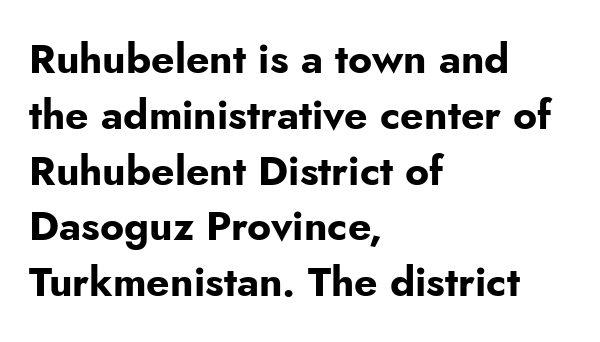
Q: Is the text bold? A: Yes.
Q: Is the text italic (slanted)? A: No, it is upright.
Q: Is the typeface a serif or a sans-serif typeface? A: Sans-serif.
Q: Is the text underlined? A: No.
Q: How is the paragraph aligned? A: Left-aligned.
Q: Is the spacing between letters normal or unusually wide? A: Normal.
Q: Is the spacing between lines tight, normal or loose? A: Normal.
Q: Width (condensed, normal, or wide)? A: Normal.
Q: Stroke contrast? A: Low.
Q: x-height? A: Small.
Q: Monospaced? A: No.
